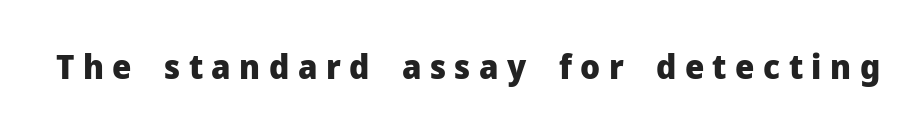
The image shows 34 px heavy sans-serif type, upright; set unusually wide letter spacing (+0.25 em), not underlined; low stroke contrast and a medium x-height.
